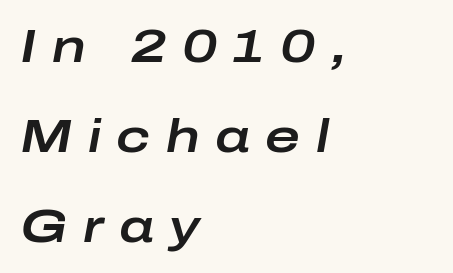
The paragraph shown leans on its left margin. The string is rendered with underlining switched off. Here the glyphs are tracked loosely, breaking word shapes into spaced letters. Loosely led — the rows are spread out. Do the characters align in a grid? No, the font is proportional.
